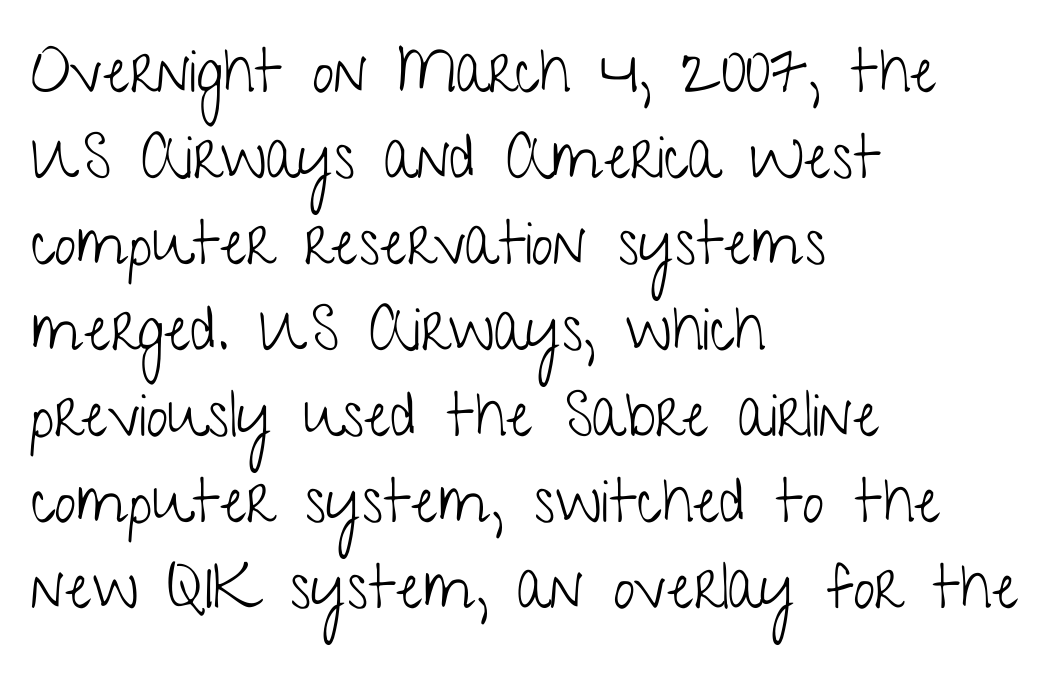
Character widths vary here, with narrow letters taking less room than wide ones. I'd call this a sans setting — the letters go barefoot. The font's upright variant was chosen for this text. Caption: multi-line text, flush left, ragged right. Lines of text with bare space underneath. Words appear dense and cohesive because spacing is normal.
